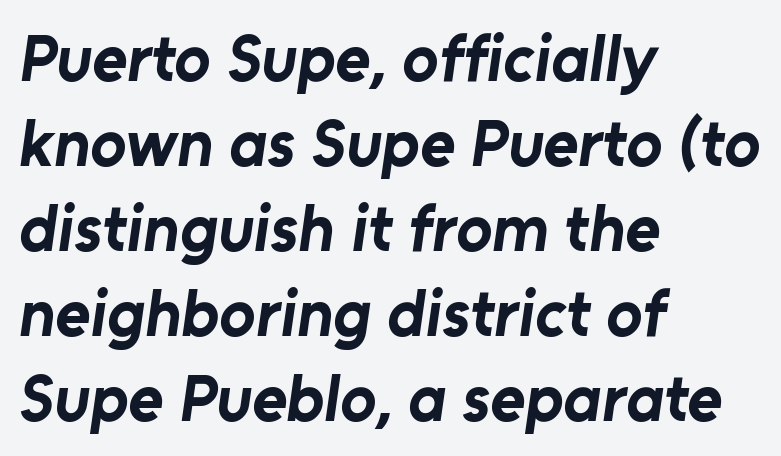
{"serif": "no", "bold": "yes", "weight": "bold", "width": "normal", "stroke_contrast": "low", "x_height": "medium", "monospaced": "no", "underline": "no", "align": "left", "line_spacing": "normal", "line_spacing_ratio": 1.27, "letter_spacing": "normal", "letter_spacing_em": 0.0, "glyph_px": 67}
